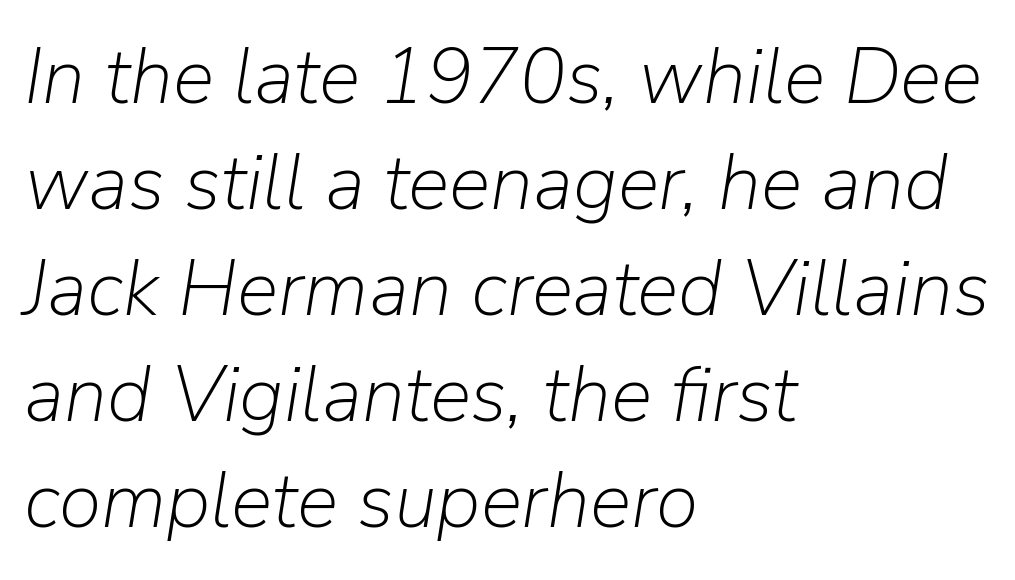
{"italic": "yes", "lean": "right", "slant_degrees": 9, "bold": "no", "weight": "light", "width": "normal", "stroke_contrast": "low", "x_height": "medium", "monospaced": "no", "underline": "no", "align": "left", "line_spacing": "normal", "line_spacing_ratio": 1.36, "letter_spacing": "normal", "letter_spacing_em": 0.0, "glyph_px": 78}
